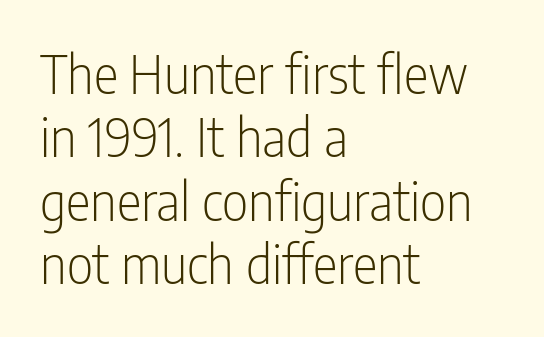
{"serif": "no", "italic": "no", "bold": "no", "weight": "light", "width": "condensed", "stroke_contrast": "low", "x_height": "medium", "monospaced": "no", "underline": "no", "align": "left", "line_spacing_ratio": 1.22, "letter_spacing": "normal", "letter_spacing_em": 0.0, "glyph_px": 52}
